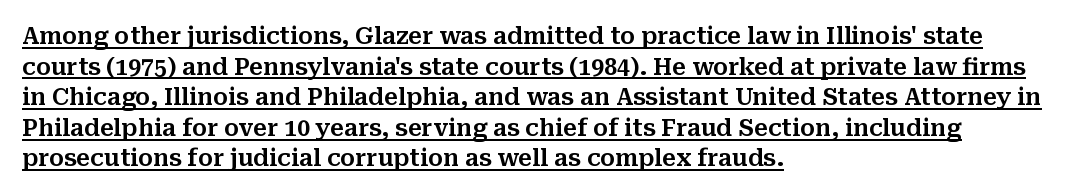
Words appear dense and cohesive because spacing is normal. Designer's note — italics off, roman on. A baseline rule has been typeset under these characters. Compared with typical paragraphs, the rows here are spaced about the same. Which margin do the lines hug? The left one — the right edge is uneven.
